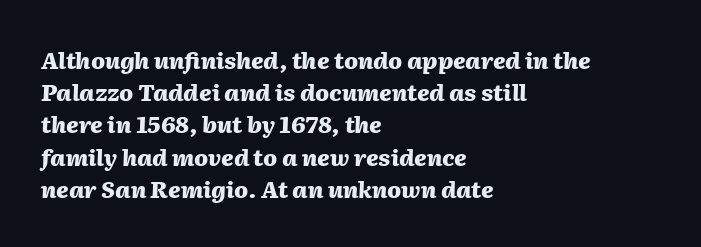
Q: Is the text bold? A: Yes.
Q: Is the text italic (slanted)? A: Yes, it leans right by about 2 degrees.
Q: Is the text underlined? A: No.
Q: How is the paragraph aligned? A: Left-aligned.
Q: Is the spacing between letters normal or unusually wide? A: Normal.
Q: Is the spacing between lines tight, normal or loose? A: Normal.
